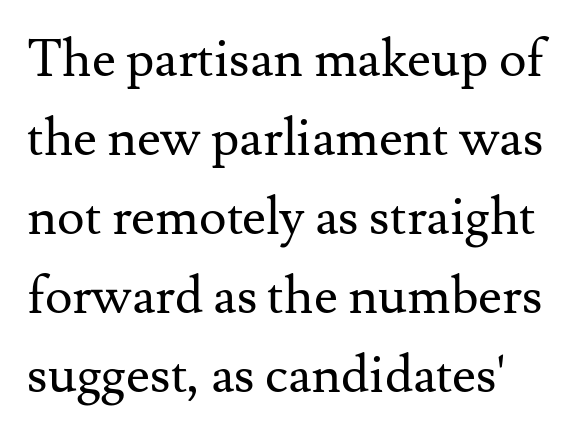
Q: Is the text bold? A: No.
Q: Is the text italic (slanted)? A: No, it is upright.
Q: Is the typeface a serif or a sans-serif typeface? A: Serif.
Q: Is the text underlined? A: No.
Q: Is the spacing between letters normal or unusually wide? A: Normal.
Q: Is the spacing between lines tight, normal or loose? A: Normal.
Q: Width (condensed, normal, or wide)? A: Normal.
Q: Stroke contrast? A: Medium.
Q: x-height? A: Small.
Q: Monospaced? A: No.
